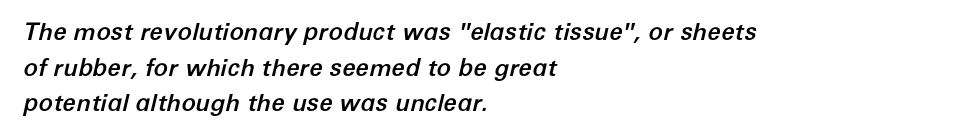
Q: Is the text italic (slanted)? A: Yes, it leans right by about 12 degrees.
Q: Is the text underlined? A: No.
Q: How is the paragraph aligned? A: Left-aligned.
Q: Is the spacing between letters normal or unusually wide? A: Normal.
Q: Is the spacing between lines tight, normal or loose? A: Normal.
